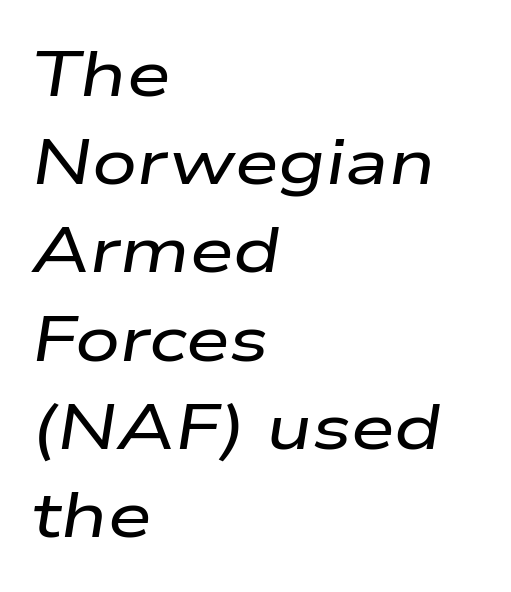
The typesetter chose a ragged-right arrangement here. Characters are canted at an angle relative to the baseline's perpendicular. Leading: standard. The string is rendered with underlining switched off. Here the designer chose a conventional face with non-uniform glyph widths. Here the glyphs are tracked normally, forming tight word shapes.
